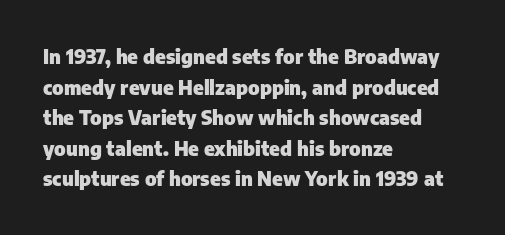
The image shows 20 px bold type, upright; set left-aligned, normal line spacing (1.53x), normal letter spacing, not underlined.
